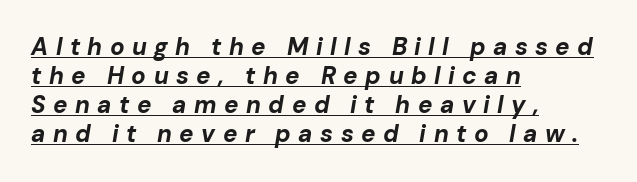
{"italic": "yes", "lean": "right", "slant_degrees": 10, "bold": "yes", "underline": "yes", "align": "left", "line_spacing_ratio": 1.21, "letter_spacing": "wide", "letter_spacing_em": 0.31, "glyph_px": 24}
